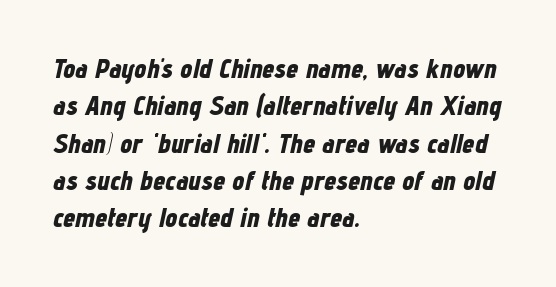
Q: Is the text bold? A: Yes.
Q: Is the text italic (slanted)? A: Yes, it leans right by about 12 degrees.
Q: Is the text underlined? A: No.
Q: How is the paragraph aligned? A: Left-aligned.
Q: Is the spacing between letters normal or unusually wide? A: Normal.
Q: Is the spacing between lines tight, normal or loose? A: Normal.
